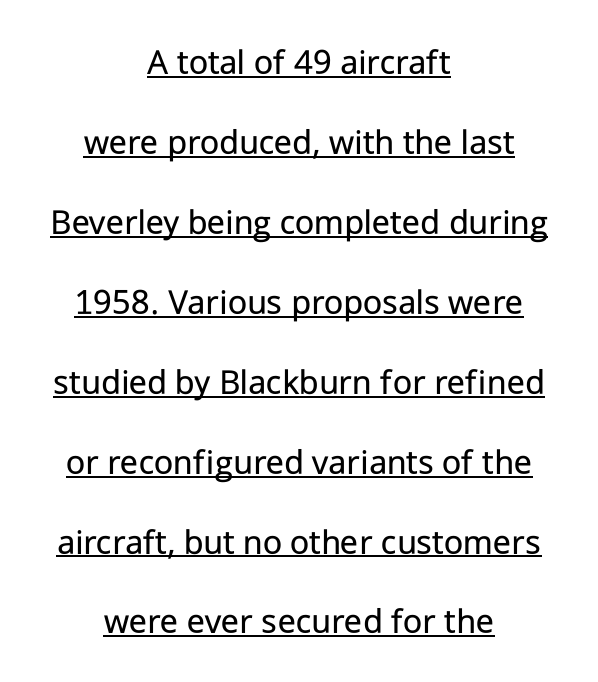
Q: Is the text bold? A: No.
Q: Is the text italic (slanted)? A: No, it is upright.
Q: Is the typeface a serif or a sans-serif typeface? A: Sans-serif.
Q: Is the text underlined? A: Yes.
Q: How is the paragraph aligned? A: Centered.
Q: Is the spacing between letters normal or unusually wide? A: Normal.
Q: Is the spacing between lines tight, normal or loose? A: Loose.
Q: Width (condensed, normal, or wide)? A: Normal.
Q: Stroke contrast? A: Low.
Q: x-height? A: Medium.
Q: Monospaced? A: No.
